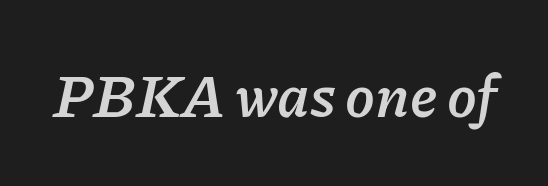
Caption: standard tracking, unaltered. Weight check: bold — yes, fully. Letters rest on an invisible, unmarked baseline. Each letter keeps its own natural width here, so spacing adapts to shape. The passage shown leans; its letterforms are oblique.
